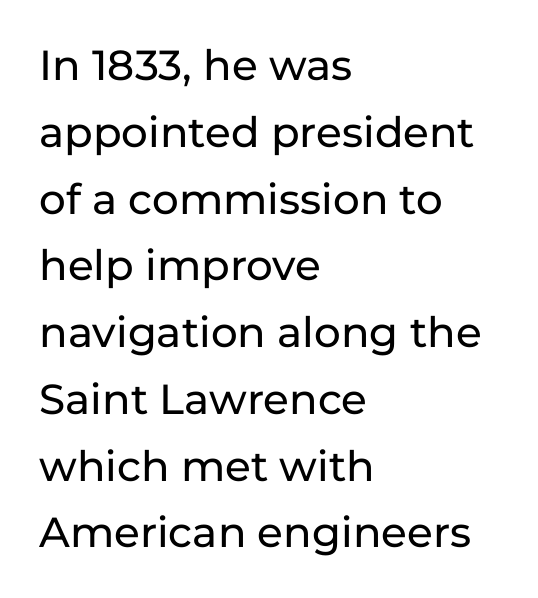
Q: Is the text italic (slanted)? A: No, it is upright.
Q: Is the typeface a serif or a sans-serif typeface? A: Sans-serif.
Q: Is the text underlined? A: No.
Q: How is the paragraph aligned? A: Left-aligned.
Q: Is the spacing between letters normal or unusually wide? A: Normal.
Q: Is the spacing between lines tight, normal or loose? A: Normal.
Q: Width (condensed, normal, or wide)? A: Normal.
Q: Stroke contrast? A: Low.
Q: x-height? A: Medium.
Q: Monospaced? A: No.
